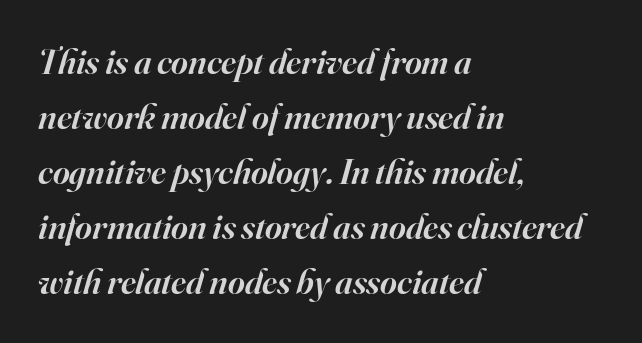
The image shows 36 px semibold serif type, italic (leaning right); set left-aligned, normal line spacing (1.53x), normal letter spacing, not underlined; high stroke contrast and a small x-height.
